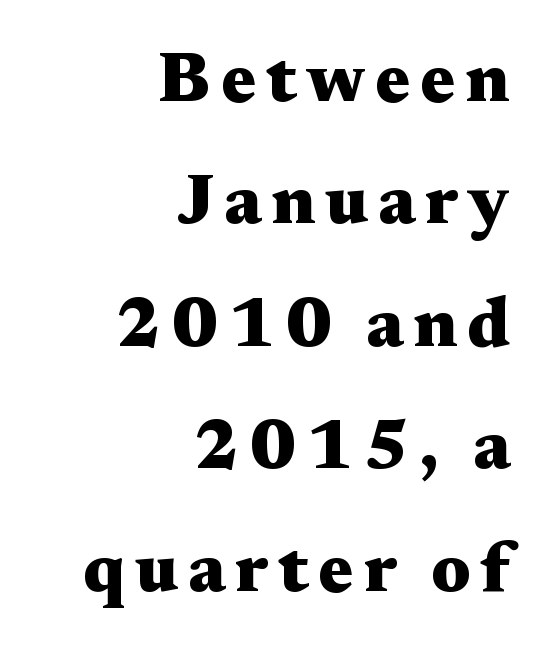
The image shows 70 px heavy, wide serif type, upright; set right-aligned, line spacing 1.75x, not underlined; medium stroke contrast and a medium x-height.
